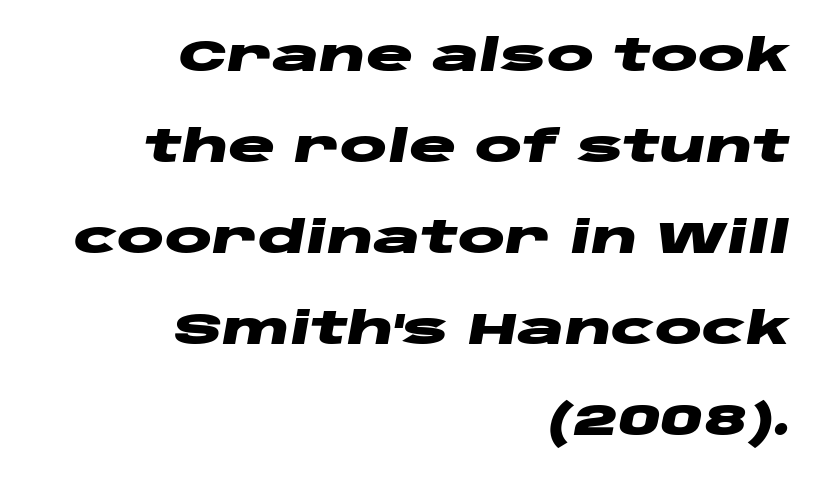
The typography opts for an oblique posture over an upright one. This rendering leaves character spacing at its baseline value. How would I describe the line gaps? Wide and relaxed. You could not count columns in this text — the font is proportionally spaced.
